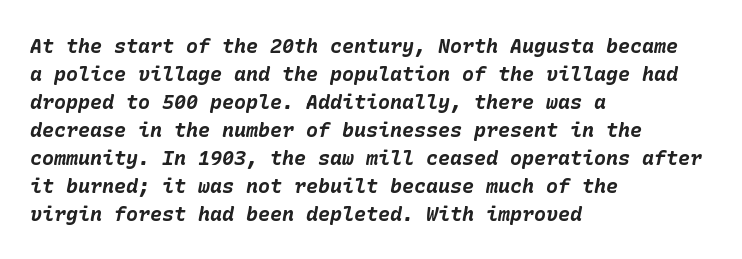
The image shows 20 px bold type, italic (leaning right); set left-aligned, normal line spacing (1.4x), normal letter spacing, not underlined.
